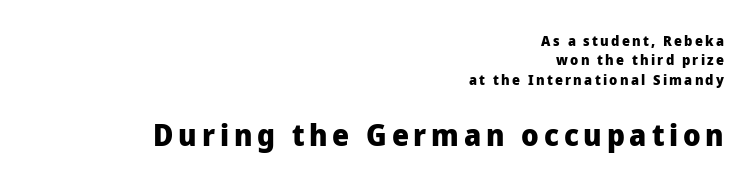
{"serif": "no", "italic": "no", "bold": "yes", "weight": "heavy", "width": "normal", "stroke_contrast": "low", "x_height": "medium", "monospaced": "no", "underline": "no", "align": "right", "line_spacing": "normal", "line_spacing_ratio": 1.38, "larger_block": "second", "size_ratio": 2.14, "glyph_px": 30}
